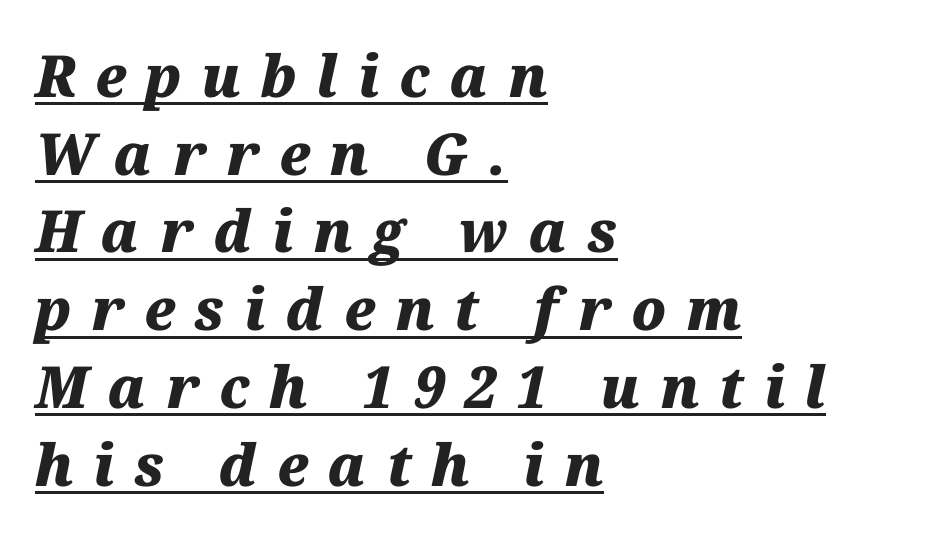
The image shows 58 px heavy type, italic (leaning right); set left-aligned, normal line spacing (1.34x), unusually wide letter spacing (+0.34 em), underlined; medium stroke contrast and a medium x-height.
